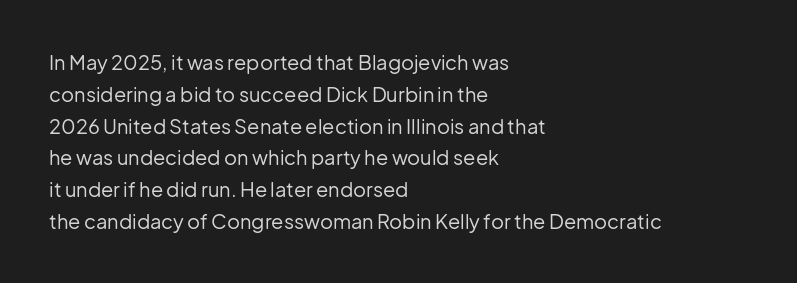
The image shows 20 px text type, upright; set left-aligned, normal line spacing (1.59x), normal letter spacing, not underlined.
